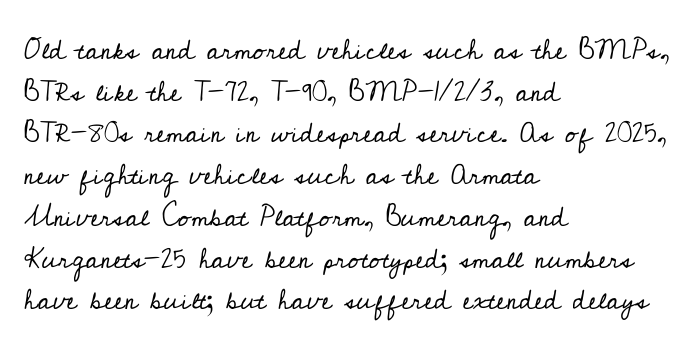
The image shows 28 px regular-weight serif type; set left-aligned, normal line spacing (1.49x), normal letter spacing, not underlined; low stroke contrast and a small x-height.
